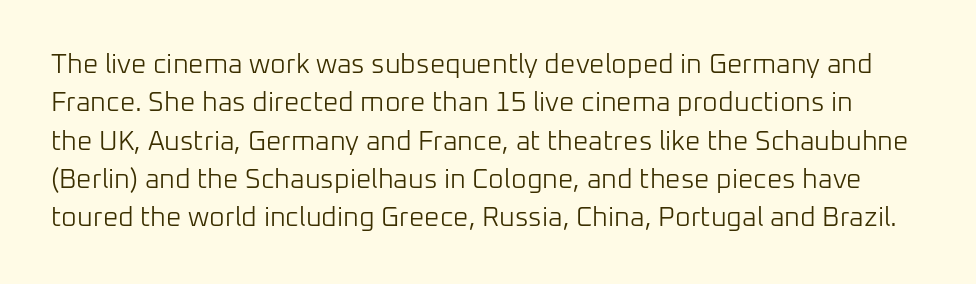
The image shows 27 px text type, upright; set normal line spacing (1.42x), normal letter spacing, not underlined.
